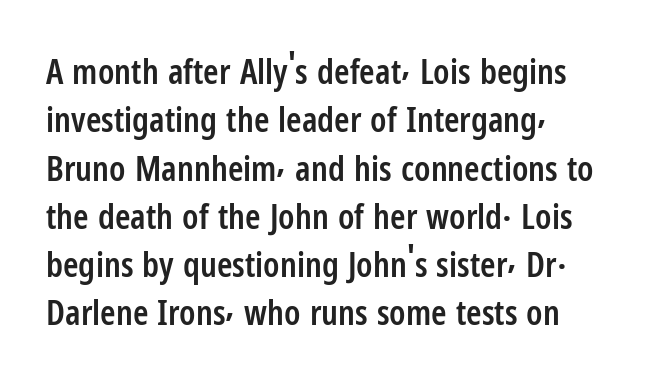
Notice the strokes are somewhat thickened but not fully heavy: this is a semibold. Honestly, the row spacing looks completely unremarkable. Compared with a centered layout, this one pins lines to the left instead. No word sits above an underline. Designer's note — italics off, roman on. The face used here is proportionally spaced, like ordinary book or web type.
